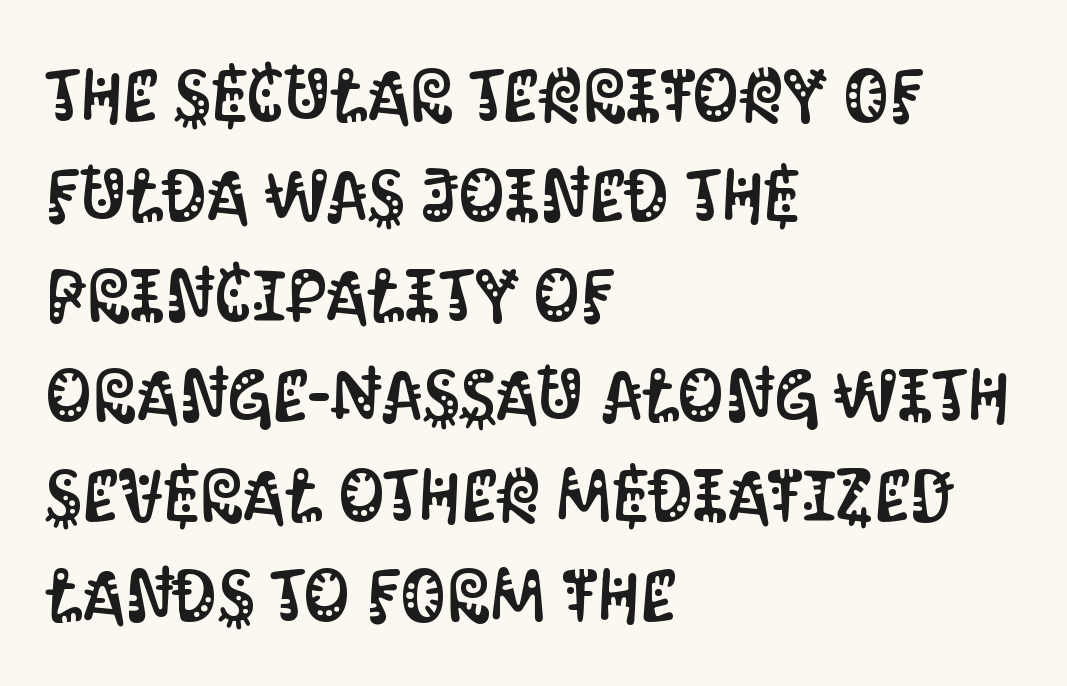
The image shows 73 px condensed sans-serif type, upright; set left-aligned, normal line spacing (1.37x), normal letter spacing, not underlined; medium stroke contrast and a large x-height.
